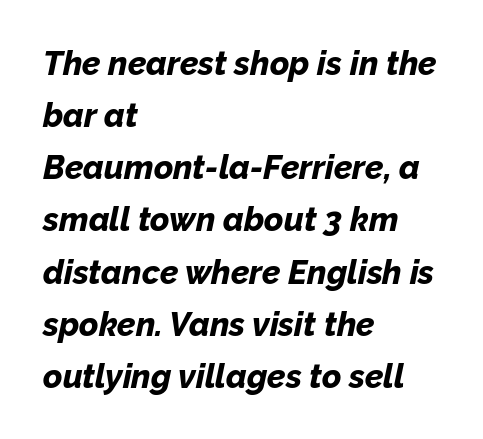
Q: Is the text bold? A: Yes.
Q: Is the text italic (slanted)? A: Yes, it leans right by about 12 degrees.
Q: Is the text underlined? A: No.
Q: How is the paragraph aligned? A: Left-aligned.
Q: Is the spacing between letters normal or unusually wide? A: Normal.
Q: Is the spacing between lines tight, normal or loose? A: Normal.
Q: Width (condensed, normal, or wide)? A: Normal.
Q: Stroke contrast? A: Low.
Q: x-height? A: Medium.
Q: Monospaced? A: No.
